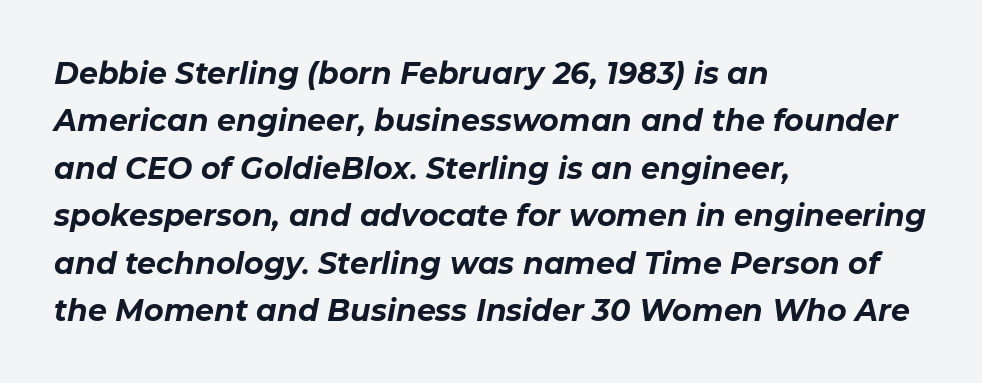
Q: Is the text bold? A: Yes.
Q: Is the text italic (slanted)? A: Yes, it leans right by about 11 degrees.
Q: Is the text underlined? A: No.
Q: How is the paragraph aligned? A: Left-aligned.
Q: Is the spacing between letters normal or unusually wide? A: Normal.
Q: Is the spacing between lines tight, normal or loose? A: Normal.
Q: Width (condensed, normal, or wide)? A: Normal.
Q: Stroke contrast? A: Low.
Q: x-height? A: Medium.
Q: Monospaced? A: No.
